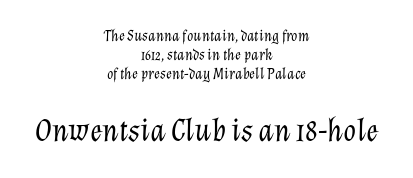
The image shows 33 px light type, italic (leaning right); set centered, line spacing 1.2x, normal letter spacing, not underlined; the second (bottom) block is 2.06x larger; low stroke contrast and a medium x-height.
